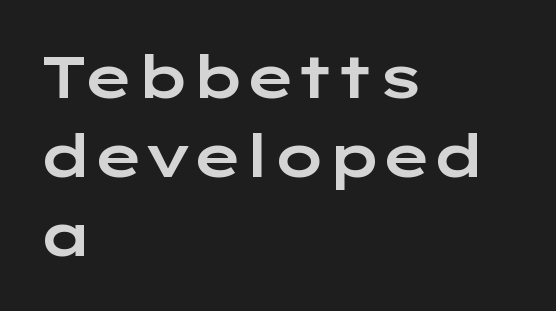
The image shows 59 px wide sans-serif type, upright; set left-aligned, normal line spacing (1.34x), normal letter spacing, not underlined; low stroke contrast and a medium x-height.
